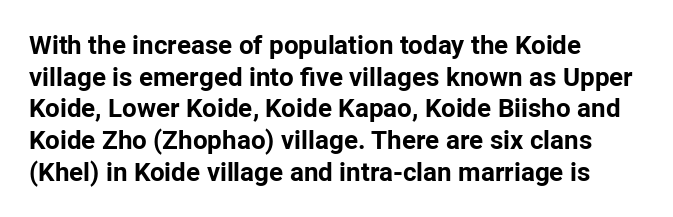
The image shows 26 px bold type, upright; set left-aligned, line spacing 1.22x, normal letter spacing, not underlined.
